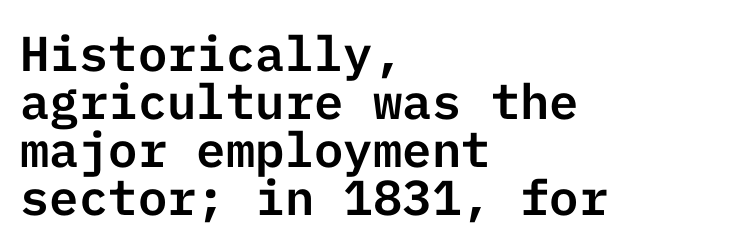
{"serif": "no", "italic": "no", "width": "normal", "stroke_contrast": "low", "x_height": "medium", "underline": "no", "align": "left", "line_spacing": "tight", "line_spacing_ratio": 0.98, "letter_spacing": "normal", "letter_spacing_em": 0.0, "glyph_px": 49}
